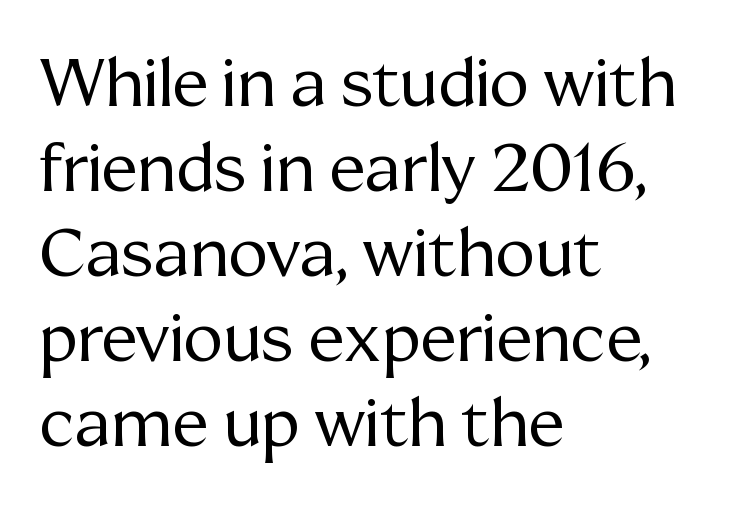
The image shows 67 px regular-weight serif type, upright; set left-aligned, normal line spacing (1.27x), normal letter spacing, not underlined; medium stroke contrast and a medium x-height.
